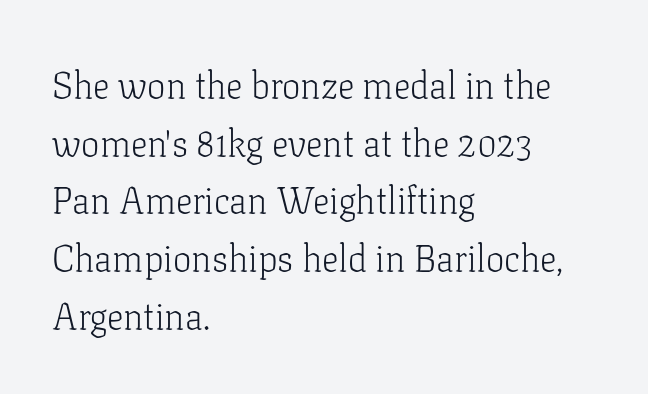
The gaps between neighbouring characters are ordinary and unremarkable. Proportional: the letters do not fall into vertical columns. Is the block centered? No — it sits flush against the left margin. Summary of weight: not heavy and not bold. The lettering stays uniformly vertical, giving the passage a roman look.
